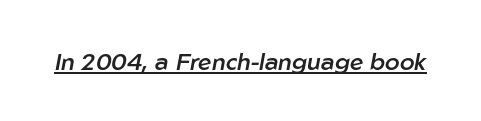
Q: Is the text bold? A: Semi-bold.
Q: Is the text italic (slanted)? A: Yes, it leans right by about 10 degrees.
Q: Is the text underlined? A: Yes.
Q: Is the spacing between letters normal or unusually wide? A: Normal.
